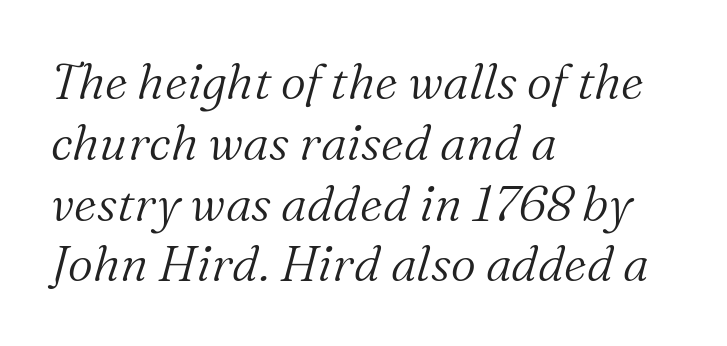
{"serif": "yes", "italic": "yes", "lean": "right", "slant_degrees": 16, "bold": "no", "weight": "light", "width": "normal", "stroke_contrast": "medium", "x_height": "medium", "monospaced": "no", "underline": "no", "align": "left", "line_spacing_ratio": 1.24, "letter_spacing": "normal", "letter_spacing_em": 0.0, "glyph_px": 49}
